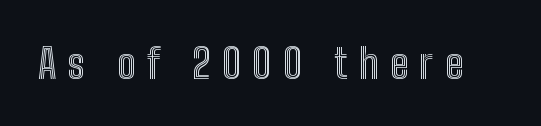
Varying glyph widths throughout — classic text-font behaviour. Descenders are the only things crossing below the line. Does the lettering tilt? It doesn't — this is upright. Display-style spreading of the glyphs; the letterfit is very open.
